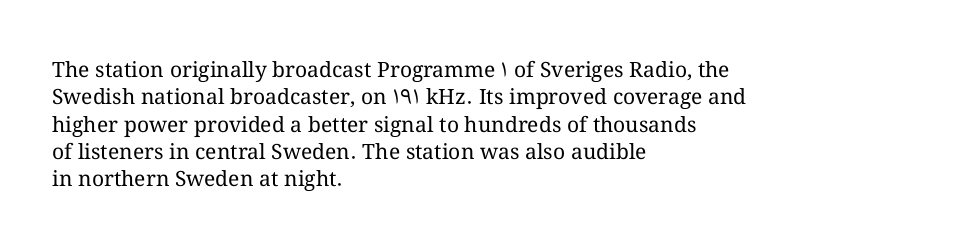
Q: Is the text bold? A: No.
Q: Is the text italic (slanted)? A: No, it is upright.
Q: Is the text underlined? A: No.
Q: How is the paragraph aligned? A: Left-aligned.
Q: Is the spacing between letters normal or unusually wide? A: Normal.
Q: Is the spacing between lines tight, normal or loose? A: Normal.
